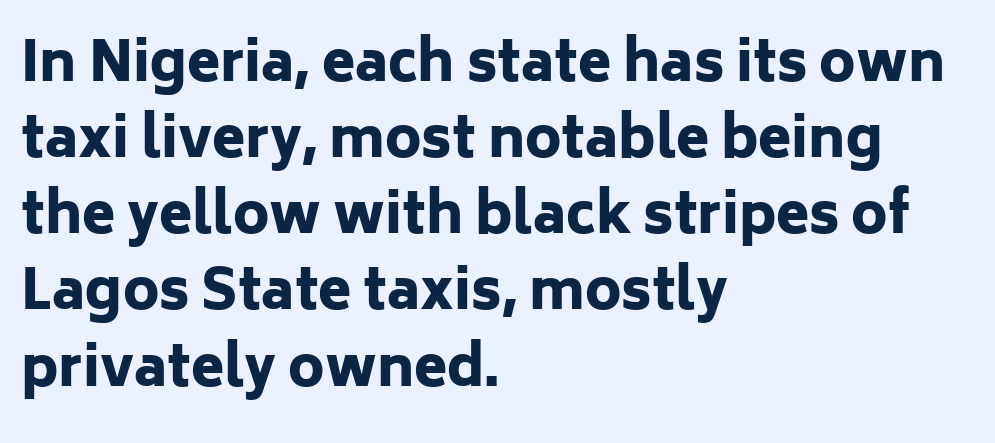
The image shows 54 px heavy sans-serif type, upright; set left-aligned, normal line spacing (1.41x), normal letter spacing, not underlined; low stroke contrast and a medium x-height.
